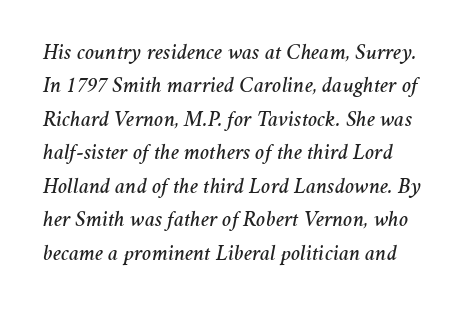
Q: Is the text italic (slanted)? A: Yes, it leans right by about 11 degrees.
Q: Is the text underlined? A: No.
Q: Is the spacing between letters normal or unusually wide? A: Normal.
Q: Is the spacing between lines tight, normal or loose? A: Normal.
